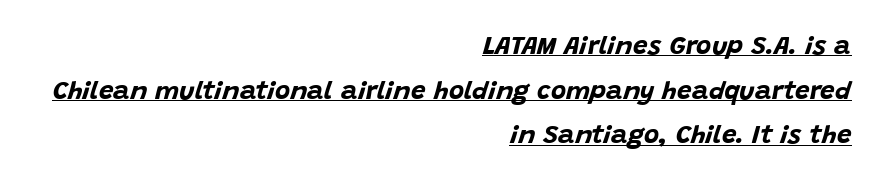
{"italic": "yes", "lean": "right", "slant_degrees": 15, "bold": "yes", "underline": "yes", "align": "right", "line_spacing_ratio": 1.72, "letter_spacing": "normal", "letter_spacing_em": 0.0, "glyph_px": 26}
